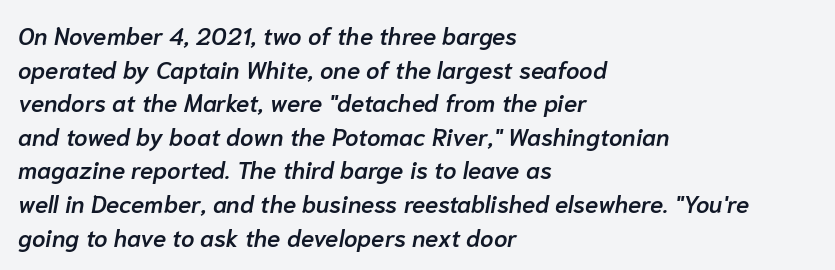
The image shows 24 px text type, italic (leaning right); set left-aligned, normal line spacing (1.4x), normal letter spacing, not underlined.
